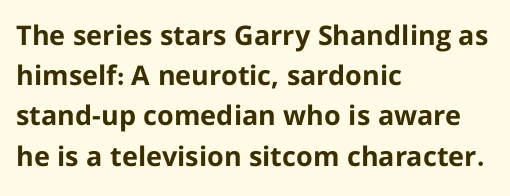
{"italic": "no", "bold": "yes", "underline": "no", "align": "left", "line_spacing": "normal", "line_spacing_ratio": 1.49, "letter_spacing": "normal", "letter_spacing_em": 0.0, "glyph_px": 27}
